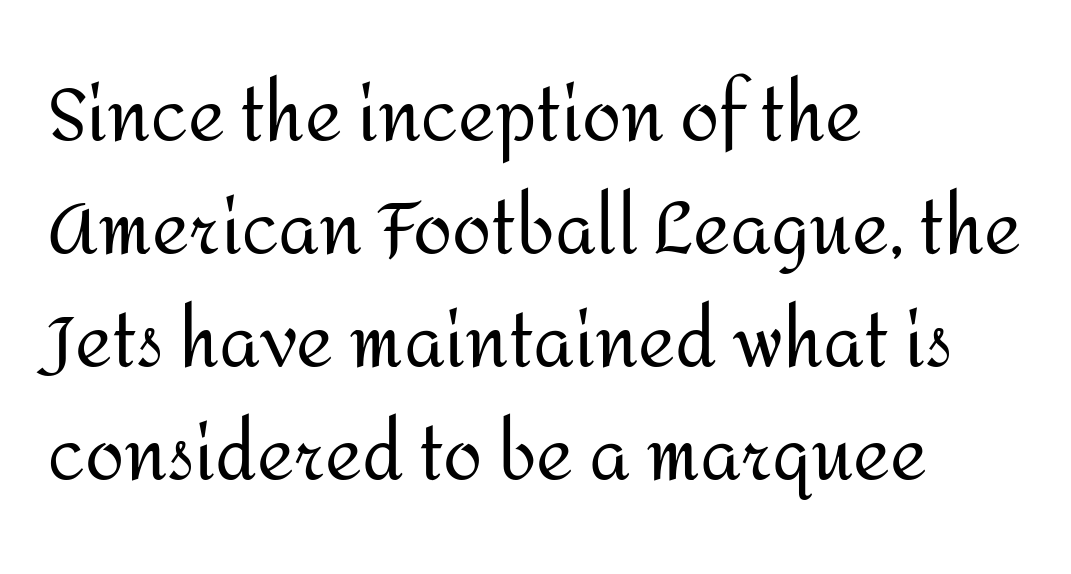
Q: Is the text bold? A: No.
Q: Is the text italic (slanted)? A: No, it is upright.
Q: Is the typeface a serif or a sans-serif typeface? A: Sans-serif.
Q: Is the text underlined? A: No.
Q: How is the paragraph aligned? A: Left-aligned.
Q: Is the spacing between letters normal or unusually wide? A: Normal.
Q: Is the spacing between lines tight, normal or loose? A: Normal.
Q: Width (condensed, normal, or wide)? A: Normal.
Q: Stroke contrast? A: Medium.
Q: x-height? A: Medium.
Q: Monospaced? A: No.
